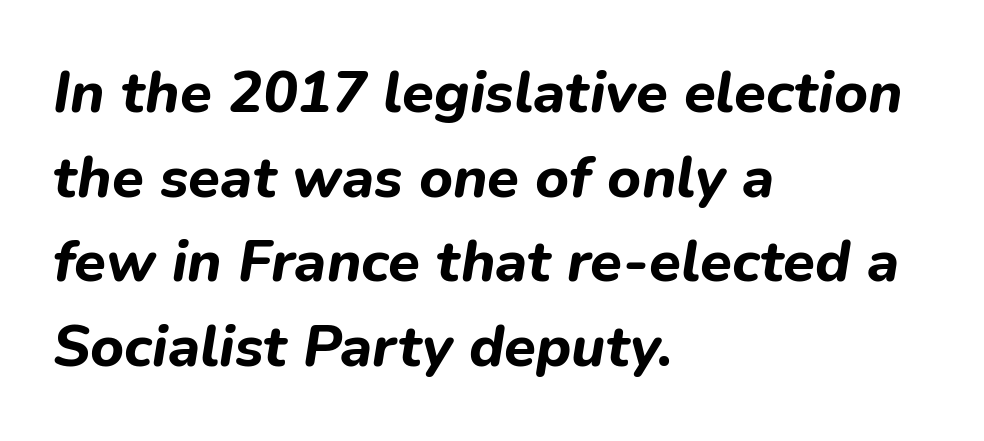
{"italic": "yes", "lean": "right", "slant_degrees": 9, "bold": "yes", "weight": "bold", "width": "normal", "stroke_contrast": "low", "x_height": "medium", "monospaced": "no", "underline": "no", "align": "left", "line_spacing": "normal", "line_spacing_ratio": 1.46, "letter_spacing": "normal", "letter_spacing_em": 0.0, "glyph_px": 58}
